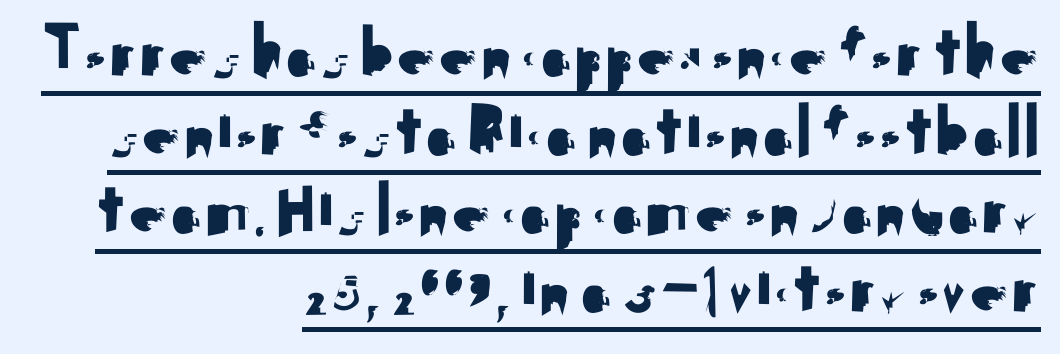
The horizontal fit of the characters is conventional and even. Do the characters align in a grid? No, the font is proportional. Summary of vertical rhythm: compact, with narrow interline spacing. Typeset ragged left — the right edge is the straight one. The lettering stays uniformly vertical, giving the passage a roman look. A sans-serif font was chosen for this passage.
